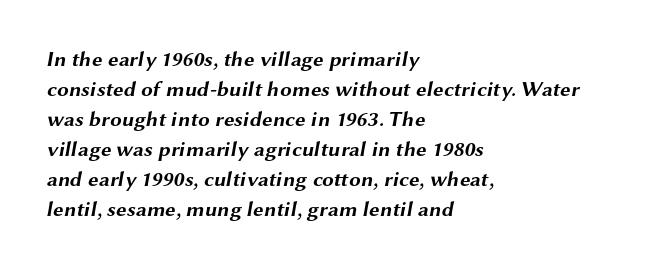
Vertical spacing — default. Strokes here are thick enough to call this a true bold. A typesetter would call this zero additional tracking. The glyphs are unaccompanied by any horizontal stroke below them.
